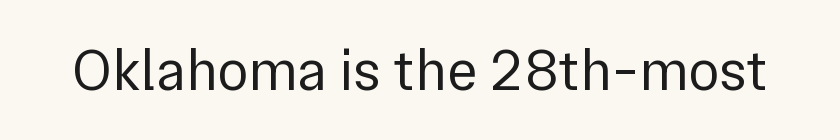
The image shows 58 px regular-weight sans-serif type, upright; set normal letter spacing, not underlined; low stroke contrast and a medium x-height.
